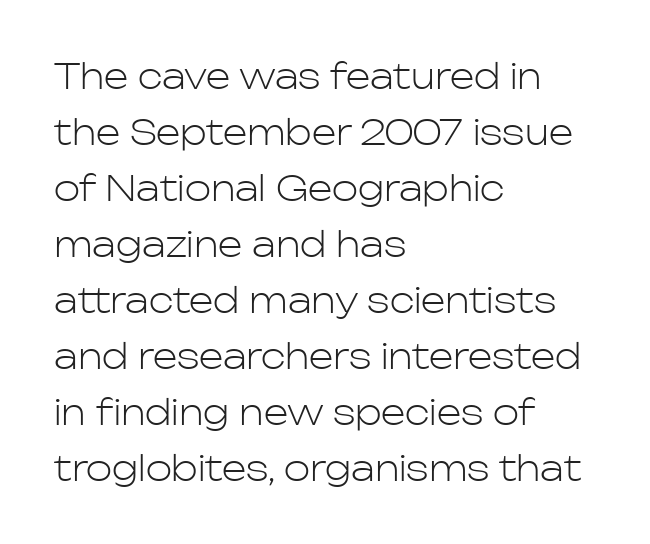
Type without underlining. Upright lettering throughout. Does the copy run flush right? No — it runs flush left. This sample has the flowing, uneven cadence of proportional lettering. To sum up the face: it is a sans, with no serifs. Students, note that the glyphs here touch the page at normal intervals.
